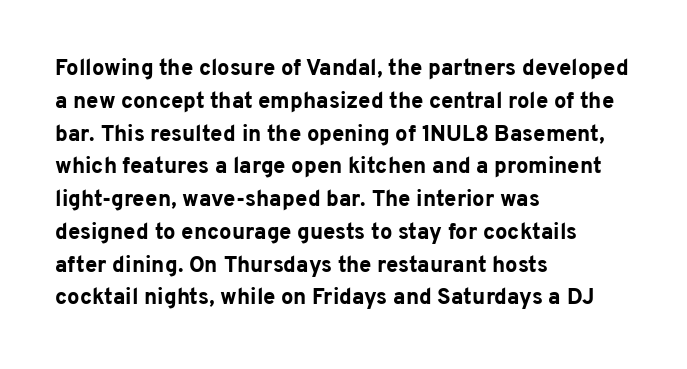
Nobody touched the tracking dial on this one. Alignment: flush left. Tall strokes in this sample are plumb rather than angled. Weight: bold.
